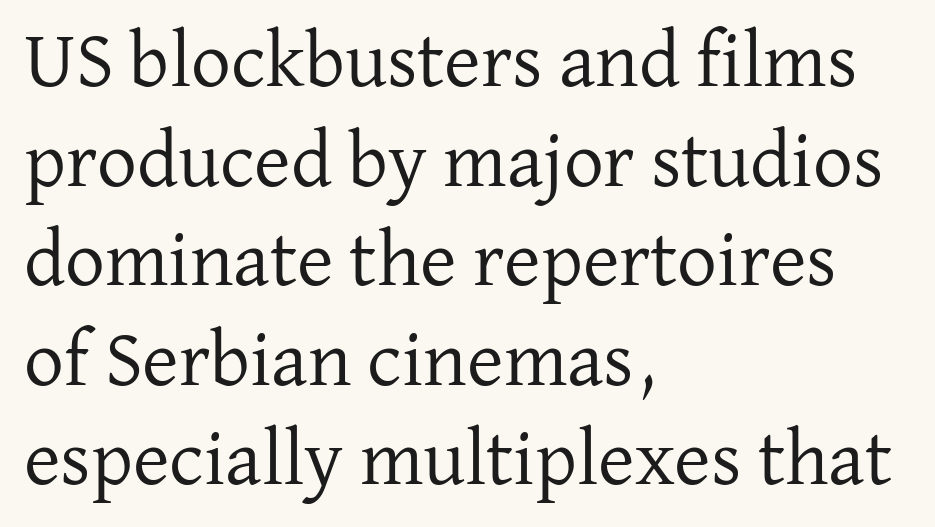
The image shows 79 px regular-weight serif type, upright; set left-aligned, normal line spacing (1.26x), normal letter spacing, not underlined; low stroke contrast and a medium x-height.
